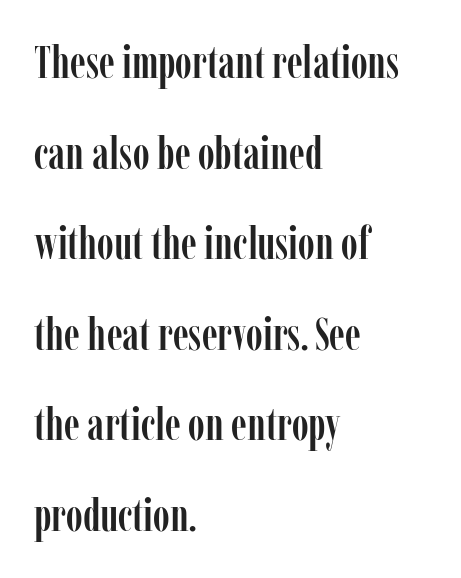
{"serif": "yes", "italic": "no", "width": "condensed", "stroke_contrast": "low", "x_height": "medium", "monospaced": "no", "underline": "no", "align": "left", "line_spacing": "loose", "line_spacing_ratio": 1.97, "letter_spacing": "normal", "letter_spacing_em": 0.0, "glyph_px": 46}
